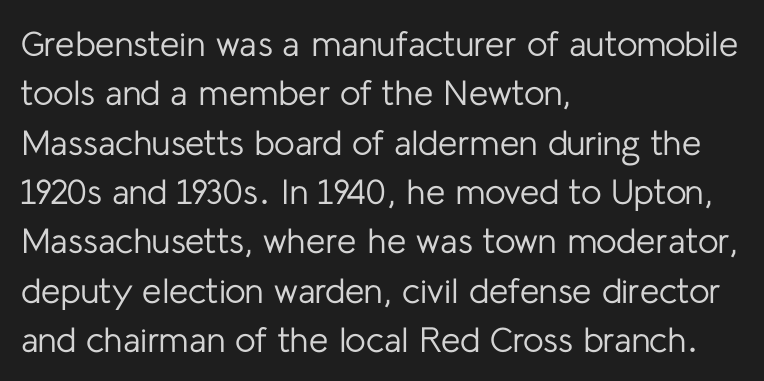
Type style note: lacks serifs. The vertical gap from one line to the next is medium. Tracking here is standard; glyphs follow each other at the usual distance. Bare-footed words on every line. Short and long lines alike share a common starting point at left. Unbolded letterforms with no extra heft.
